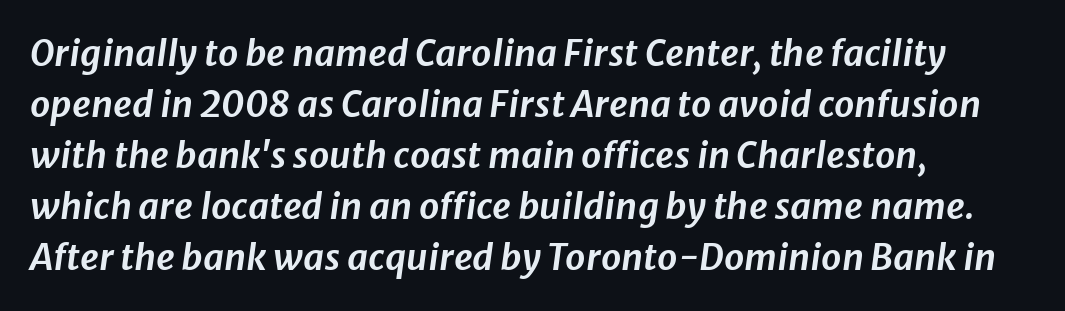
Rendered with sloped, italic letterforms. Short note: letters normally spaced. The face used here is proportionally spaced, like ordinary book or web type. A student would call this left alignment; a typographer would say flush left, rag right. Horizontal bands of white between lines are of average thickness.
